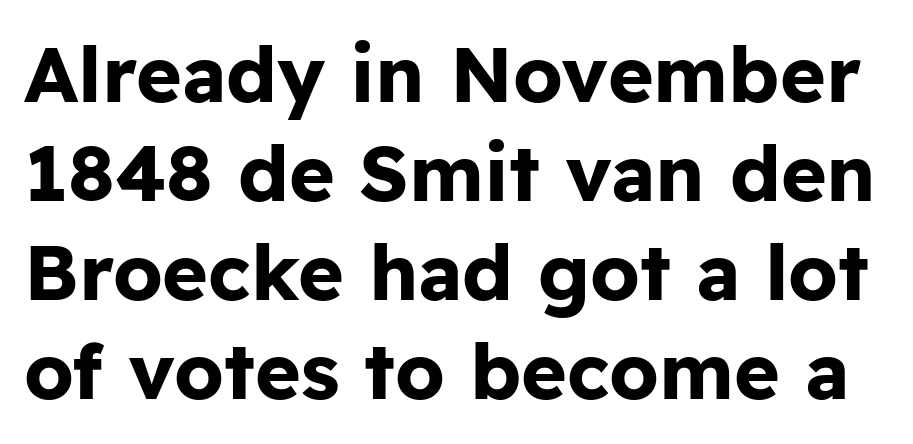
Words appear dense and cohesive because spacing is normal. Every stem runs plumb, perpendicular to the baseline. The passage shown stacks its lines at a standard gap. Descenders hang freely into open space. The glyphs in this specimen are sans serif. Character widths vary here, with narrow letters taking less room than wide ones.
